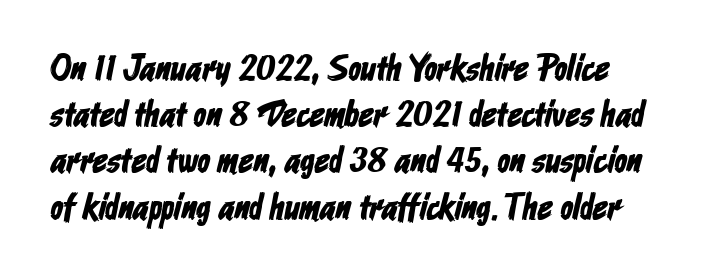
Q: Is the typeface a serif or a sans-serif typeface? A: Sans-serif.
Q: Is the text underlined? A: No.
Q: How is the paragraph aligned? A: Left-aligned.
Q: Is the spacing between letters normal or unusually wide? A: Normal.
Q: Is the spacing between lines tight, normal or loose? A: Normal.
Q: Width (condensed, normal, or wide)? A: Condensed.
Q: Stroke contrast? A: Low.
Q: x-height? A: Medium.
Q: Monospaced? A: No.
